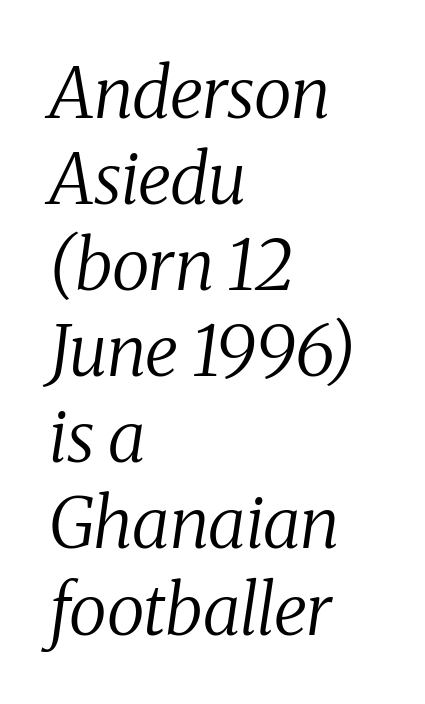
Each word holds together tightly as a unit, with standard inter-letter gaps. Compared with a typical body face, this is equally light or lighter still. The area under the type is left untouched. The designer went with a serif here, giving each stem small feet. Compared with ordinary roman type, these characters are visibly tilted.
